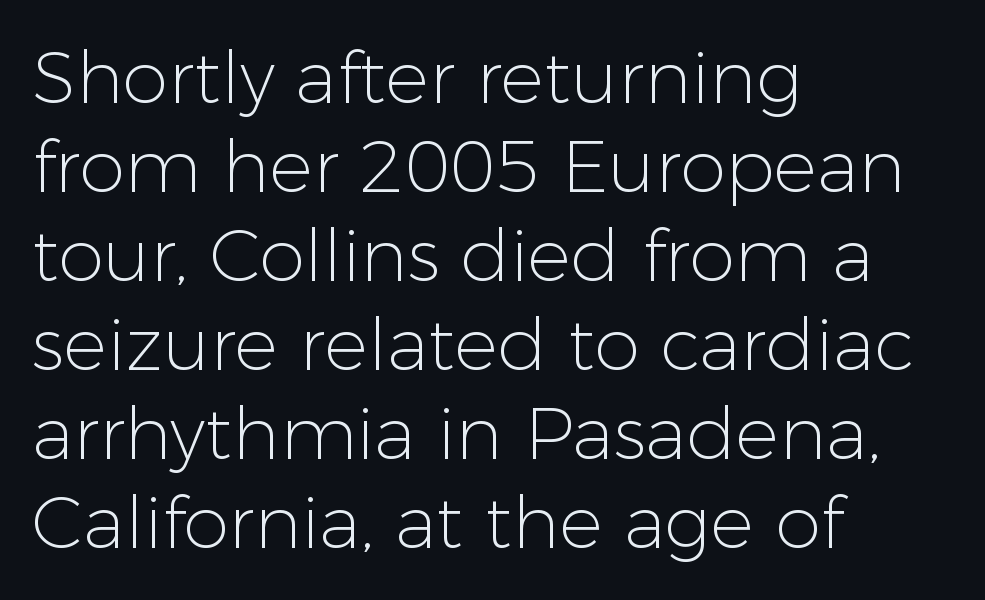
Caption: multi-line text, flush left, ragged right. Letters rest on an invisible, unmarked baseline. Spacing between characters is what you'd get straight out of the box. Weight class: somewhere from thin through regular.
